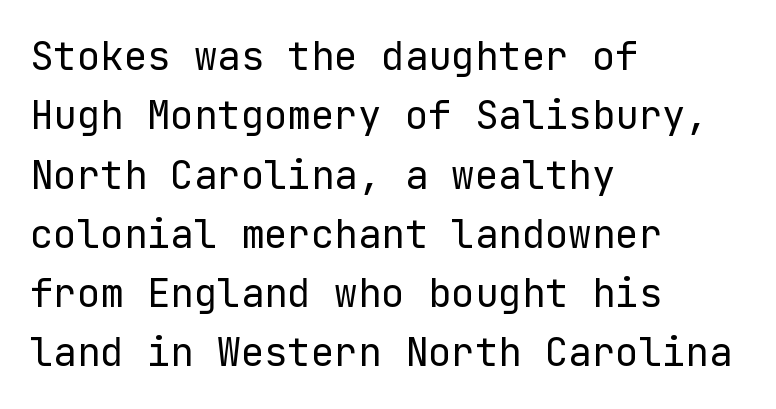
The image shows 39 px regular-weight sans-serif type, upright; set left-aligned, normal line spacing (1.52x), normal letter spacing, not underlined; low stroke contrast and a medium x-height.
